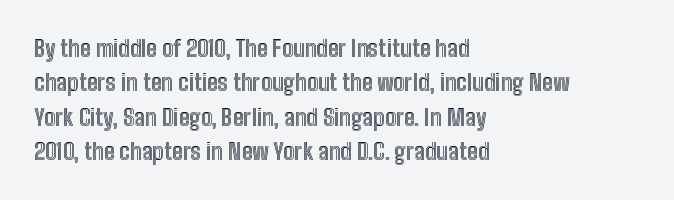
{"italic": "no", "underline": "no", "align": "left", "line_spacing": "normal", "line_spacing_ratio": 1.5, "letter_spacing": "normal", "letter_spacing_em": 0.0, "glyph_px": 23}
